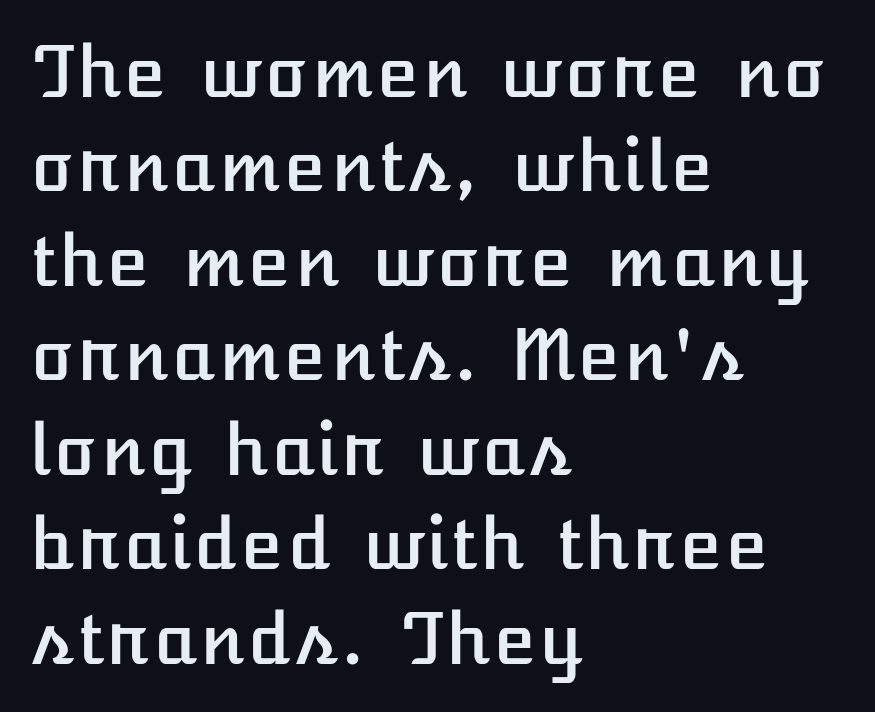
Q: Is the text italic (slanted)? A: No, it is upright.
Q: Is the text underlined? A: No.
Q: How is the paragraph aligned? A: Left-aligned.
Q: Is the spacing between letters normal or unusually wide? A: Normal.
Q: Is the spacing between lines tight, normal or loose? A: Normal.
Q: Width (condensed, normal, or wide)? A: Normal.
Q: Stroke contrast? A: Low.
Q: x-height? A: Medium.
